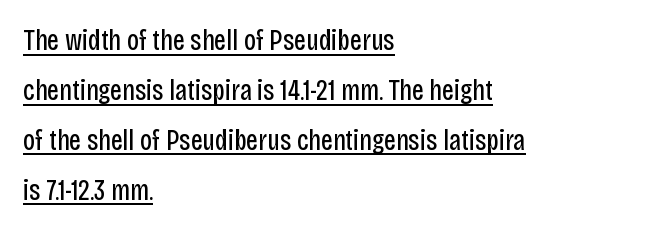
The image shows 29 px regular-weight, condensed sans-serif type, upright; set left-aligned, line spacing 1.72x, normal letter spacing, underlined; low stroke contrast and a large x-height.
